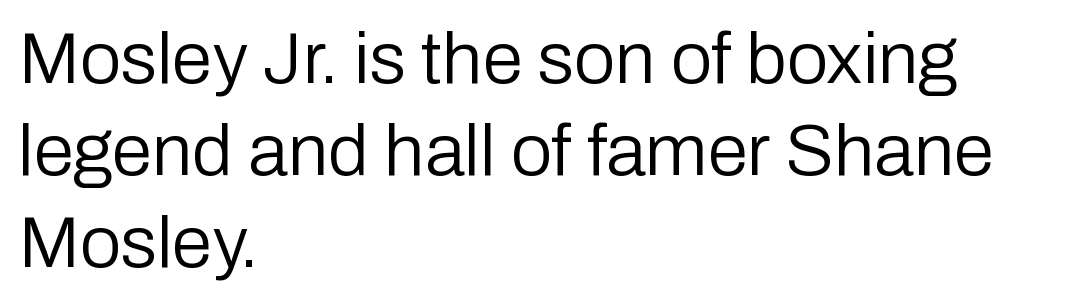
{"serif": "no", "italic": "no", "bold": "no", "weight": "regular", "width": "normal", "stroke_contrast": "low", "x_height": "medium", "monospaced": "no", "underline": "no", "align": "left", "line_spacing": "normal", "line_spacing_ratio": 1.26, "letter_spacing": "normal", "letter_spacing_em": 0.0, "glyph_px": 73}
